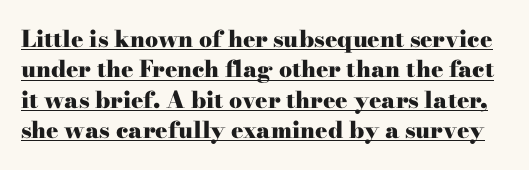
{"italic": "no", "bold": "yes", "underline": "yes", "line_spacing": "normal", "line_spacing_ratio": 1.32, "letter_spacing": "normal", "letter_spacing_em": 0.0, "glyph_px": 23}
